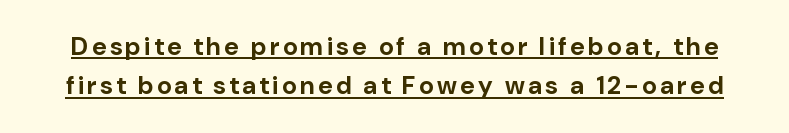
The line-height multiplier appears to be the usual default. Looks like someone drew a line under every word here. Bold? Absolutely — the strokes are thick and heavy. The lettering stays uniformly vertical, giving the passage a roman look.
